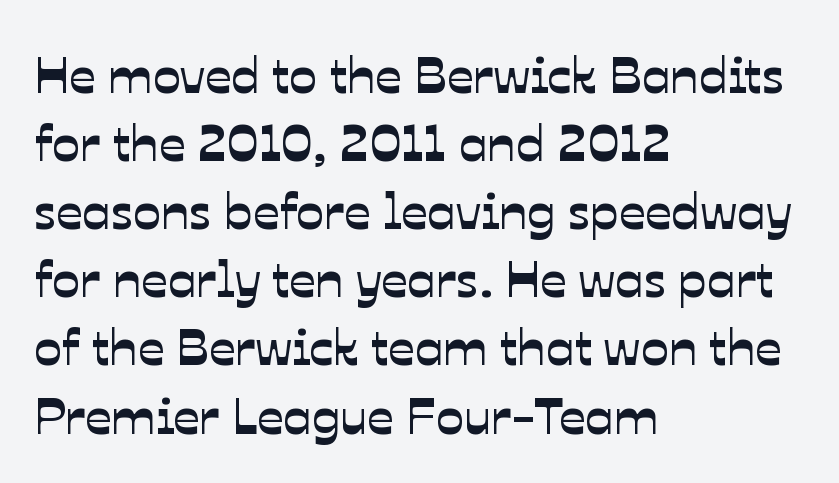
Normally led — the rows are evenly, conventionally spaced. A sans-serif font was chosen for this passage. Spacing verdict: proportional, widths tailored to each character. Every row of glyphs begins at an identical x-position on the left. Nobody drew a line under any word here. Standard letterfit; no display-style spreading of the glyphs.
